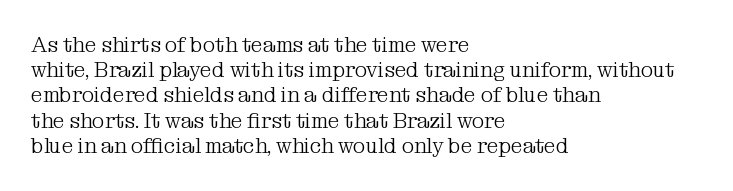
{"italic": "no", "bold": "no", "underline": "no", "align": "left", "line_spacing_ratio": 1.2, "letter_spacing": "normal", "letter_spacing_em": 0.0, "glyph_px": 21}
